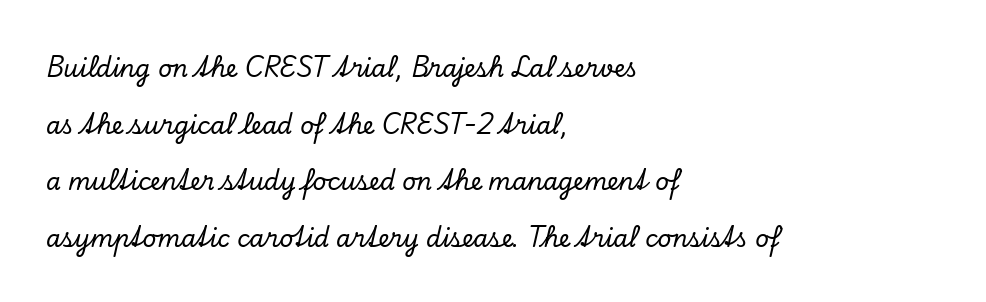
The image shows 24 px text type, italic (leaning right); set left-aligned, loose line spacing (2.36x), normal letter spacing, not underlined.
